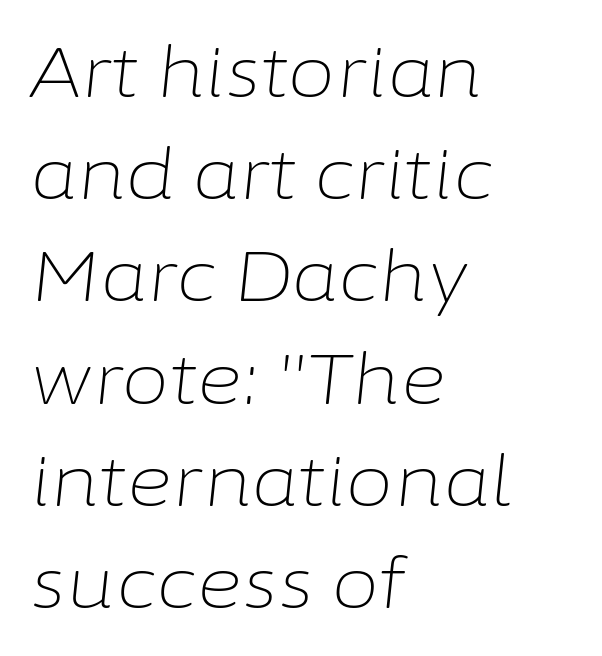
{"italic": "yes", "lean": "right", "slant_degrees": 6, "bold": "no", "weight": "light", "width": "normal", "stroke_contrast": "low", "x_height": "medium", "monospaced": "no", "underline": "no", "align": "left", "line_spacing": "normal", "line_spacing_ratio": 1.46, "letter_spacing": "normal", "letter_spacing_em": 0.0, "glyph_px": 70}
